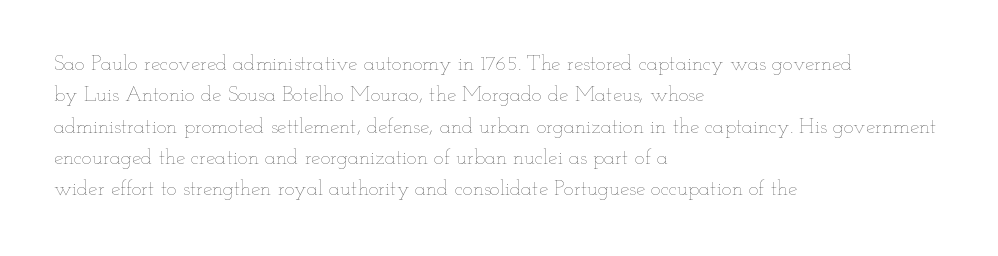
Q: Is the text bold? A: No.
Q: Is the text italic (slanted)? A: No, it is upright.
Q: Is the text underlined? A: No.
Q: How is the paragraph aligned? A: Left-aligned.
Q: Is the spacing between letters normal or unusually wide? A: Normal.
Q: Is the spacing between lines tight, normal or loose? A: Normal.
